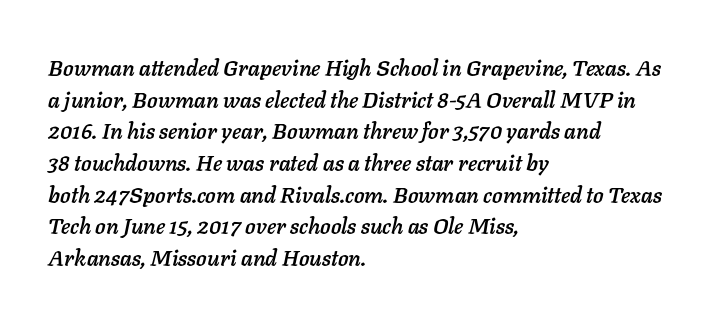
Q: Is the text italic (slanted)? A: Yes, it leans right by about 11 degrees.
Q: Is the text underlined? A: No.
Q: How is the paragraph aligned? A: Left-aligned.
Q: Is the spacing between letters normal or unusually wide? A: Normal.
Q: Is the spacing between lines tight, normal or loose? A: Normal.
